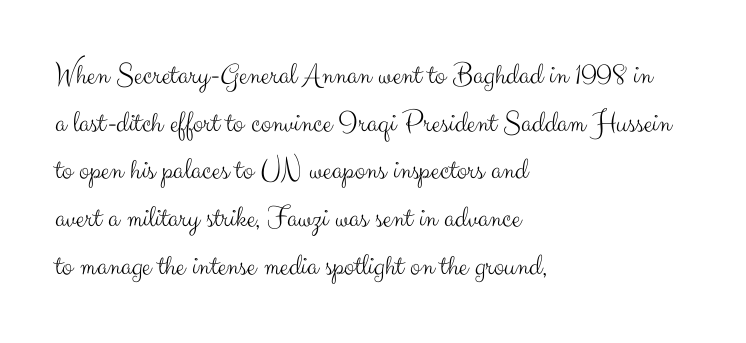
Q: Is the text bold? A: No.
Q: Is the text italic (slanted)? A: Yes.
Q: Is the typeface a serif or a sans-serif typeface? A: Sans-serif.
Q: Is the text underlined? A: No.
Q: How is the paragraph aligned? A: Left-aligned.
Q: Is the spacing between letters normal or unusually wide? A: Normal.
Q: Is the spacing between lines tight, normal or loose? A: Normal.
Q: Width (condensed, normal, or wide)? A: Normal.
Q: Stroke contrast? A: Medium.
Q: x-height? A: Small.
Q: Monospaced? A: No.
